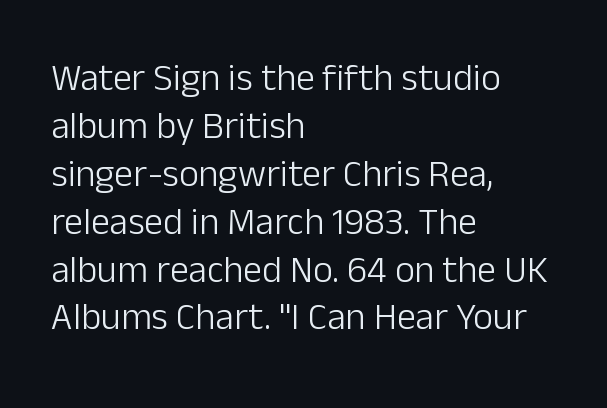
Q: Is the text bold? A: No.
Q: Is the text italic (slanted)? A: No, it is upright.
Q: Is the typeface a serif or a sans-serif typeface? A: Sans-serif.
Q: Is the text underlined? A: No.
Q: How is the paragraph aligned? A: Left-aligned.
Q: Is the spacing between letters normal or unusually wide? A: Normal.
Q: Is the spacing between lines tight, normal or loose? A: Normal.
Q: Width (condensed, normal, or wide)? A: Normal.
Q: Stroke contrast? A: Low.
Q: x-height? A: Medium.
Q: Monospaced? A: No.
